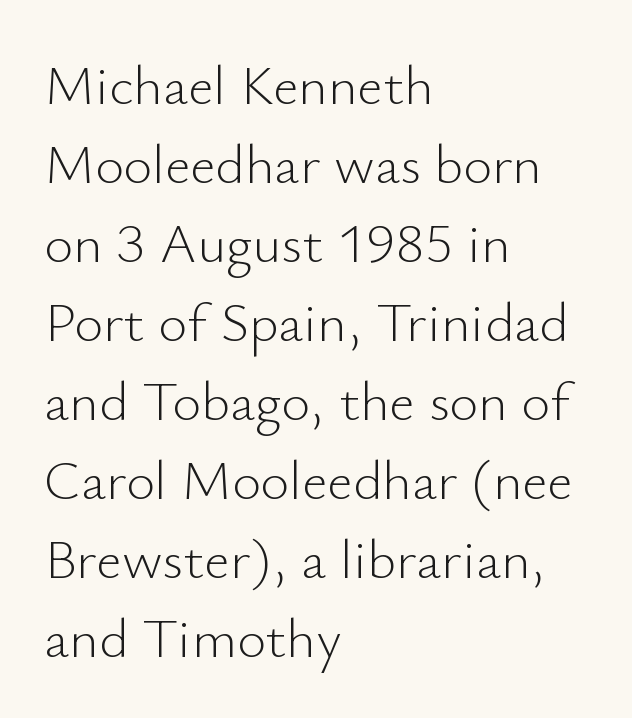
Note the varied advance widths — an 'i' is clearly narrower than an 'm'. Whoever set this chose a conventional vertical rhythm. The type is set solid horizontally, with unmodified tracking. The cut favours lightness, reaching ordinary text weight at its darkest. The type sits square on the baseline with zero lean.
